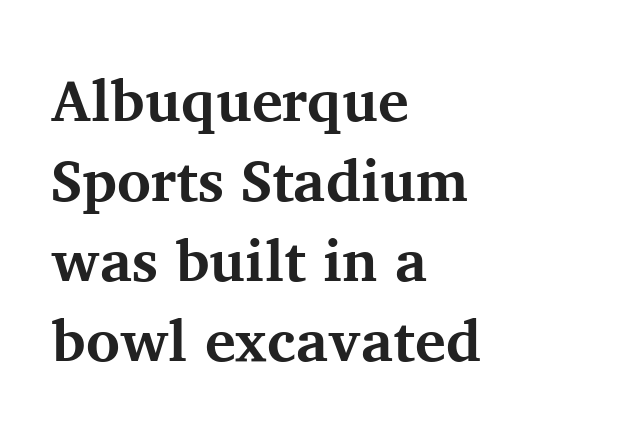
{"serif": "yes", "italic": "no", "bold": "yes", "weight": "bold", "width": "normal", "stroke_contrast": "medium", "x_height": "medium", "monospaced": "no", "underline": "no", "align": "left", "line_spacing": "normal", "line_spacing_ratio": 1.38, "letter_spacing": "normal", "letter_spacing_em": 0.0, "glyph_px": 58}
